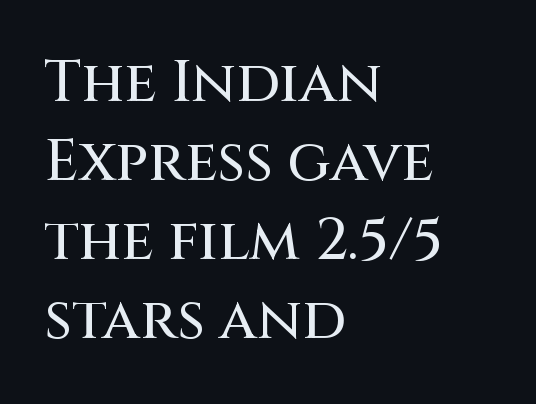
The typesetter chose a ragged-right arrangement here. Is this a fixed-width face? No — the glyphs have proportional, varying widths. Tall strokes in this sample are plumb rather than angled. Unlike a traditional serif, this face leaves its strokes unadorned.
